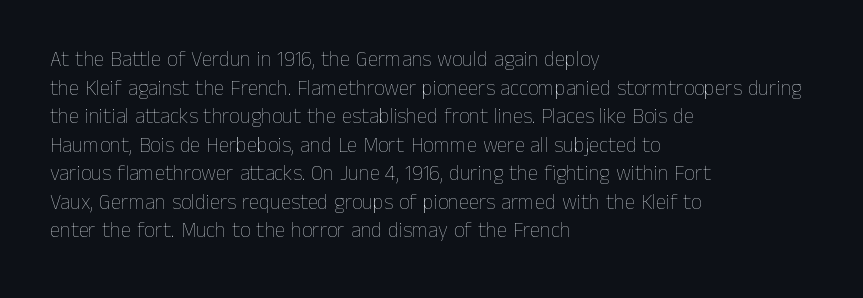
{"italic": "no", "bold": "no", "underline": "no", "align": "left", "line_spacing": "normal", "line_spacing_ratio": 1.36, "letter_spacing": "normal", "letter_spacing_em": 0.0, "glyph_px": 21}
